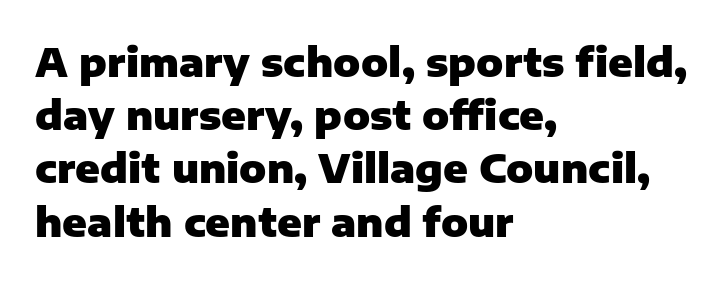
The image shows 40 px heavy sans-serif type, upright; set left-aligned, normal line spacing (1.33x), normal letter spacing, not underlined; low stroke contrast and a medium x-height.
